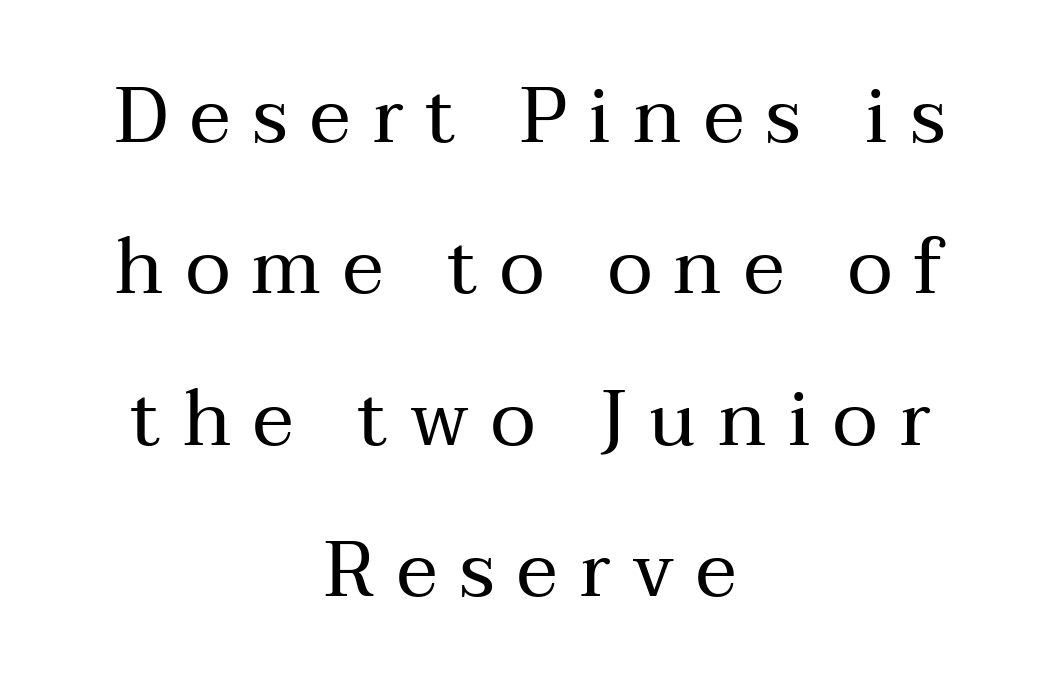
Note the varied advance widths — an 'i' is clearly narrower than an 'm'. Rendered with straight, roman letterforms. Does the copy run flush right? No — it is centered line by line. Between one letter and the next there's a generous, obvious gap.
